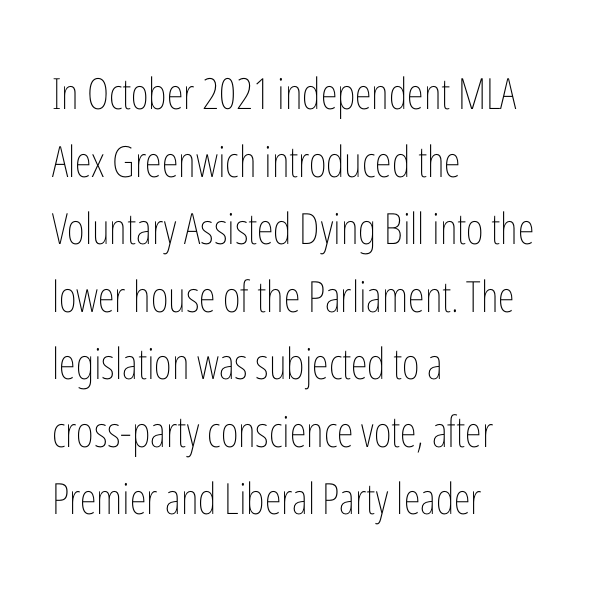
The passage shown is typed in a proportional face where columns would drift. Every stem runs plumb, perpendicular to the baseline. Tracking value appears to be zero — textbook default spacing. All the whitespace from short lines collects on the right. The foot of each line stays bare and open.
